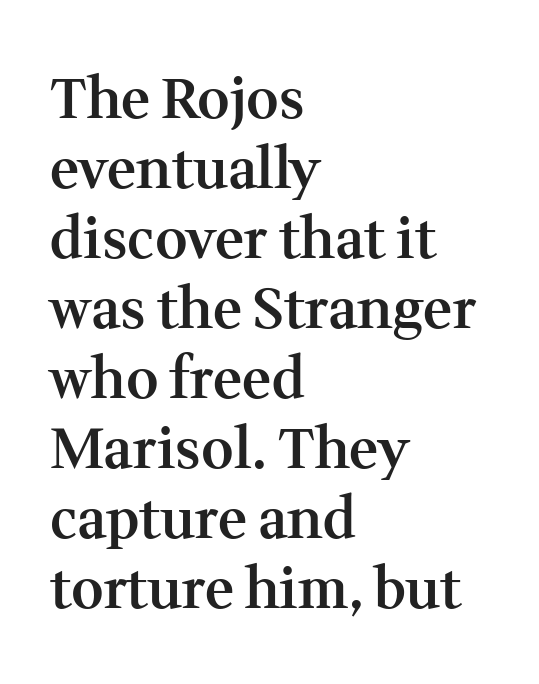
This sample keeps an unexceptional amount of space between lines. What weight is shown? A semibold, between regular and bold. If you drew a line through each stem, it would be perfectly vertical. Type style note: has serifs. Nobody touched the tracking dial on this one.
